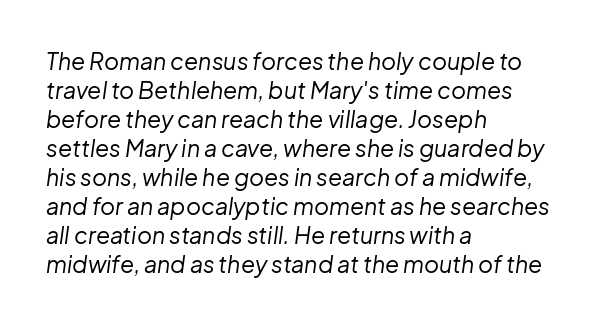
The rendering uses a moderate line-height, typical for paragraphs. The face used here has a pronounced slope to its letters. The type is set solid horizontally, with unmodified tracking. Vertical stems look standard width or narrower in stroke.
